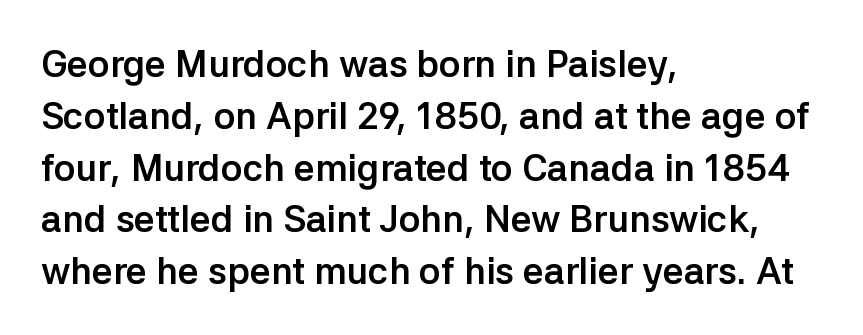
The image shows 37 px semibold sans-serif type, upright; set left-aligned, normal line spacing (1.4x), normal letter spacing, not underlined; low stroke contrast and a medium x-height.
